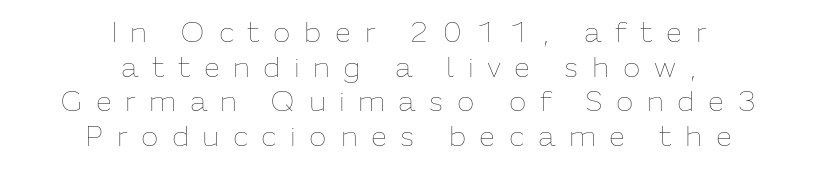
Q: Is the text bold? A: No.
Q: Is the text italic (slanted)? A: No, it is upright.
Q: Is the text underlined? A: No.
Q: How is the paragraph aligned? A: Centered.
Q: Is the spacing between letters normal or unusually wide? A: Unusually wide.
Q: Width (condensed, normal, or wide)? A: Normal.
Q: Stroke contrast? A: Low.
Q: x-height? A: Medium.
Q: Monospaced? A: No.
